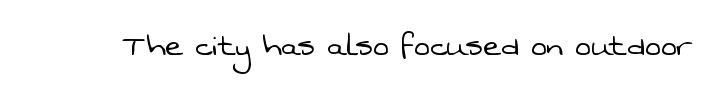
{"serif": "no", "bold": "no", "weight": "light", "width": "normal", "stroke_contrast": "low", "x_height": "medium", "monospaced": "no", "underline": "no", "letter_spacing": "normal", "letter_spacing_em": 0.0, "glyph_px": 38}
